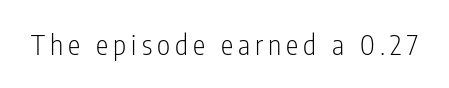
The image shows 28 px light, condensed sans-serif type, upright; set not underlined; low stroke contrast and a medium x-height.
